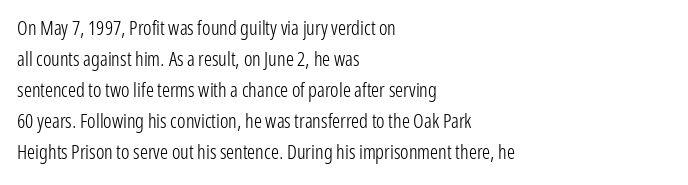
Q: Is the text bold? A: No.
Q: Is the text italic (slanted)? A: No, it is upright.
Q: Is the text underlined? A: No.
Q: How is the paragraph aligned? A: Left-aligned.
Q: Is the spacing between letters normal or unusually wide? A: Normal.
Q: Is the spacing between lines tight, normal or loose? A: Normal.
